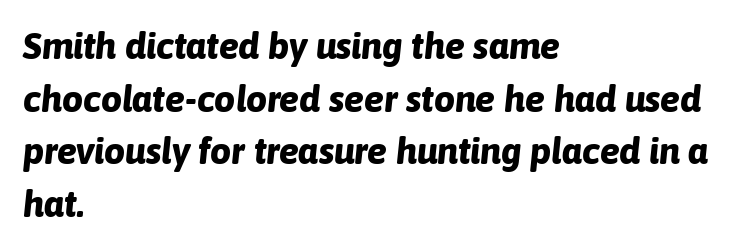
The image shows 37 px bold type, italic (leaning right); set left-aligned, normal line spacing (1.42x), normal letter spacing, not underlined; low stroke contrast and a medium x-height.
